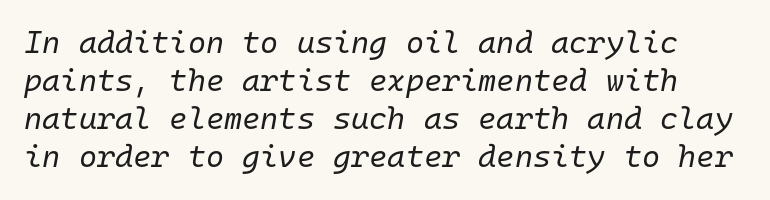
The image shows 31 px regular-weight type, italic (leaning right), monospaced; set line spacing 1.23x, normal letter spacing, not underlined; low stroke contrast and a medium x-height.
